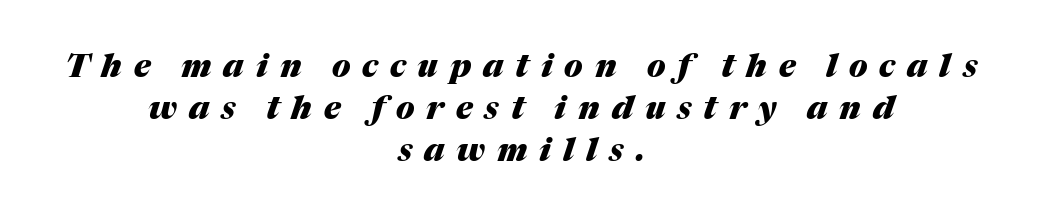
The image shows 32 px heavy type, italic (leaning right); set centered, normal line spacing (1.32x), unusually wide letter spacing (+0.37 em), not underlined; medium stroke contrast and a medium x-height.
